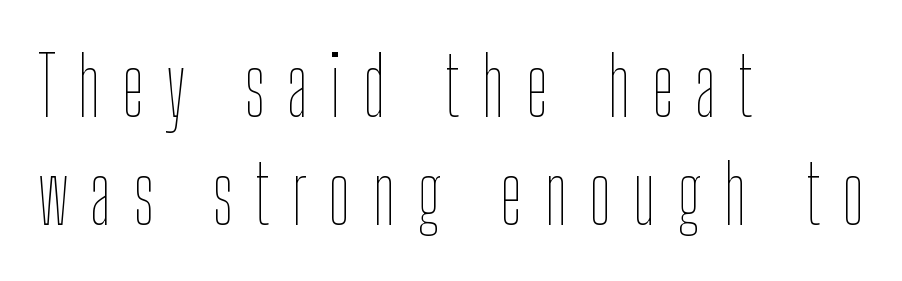
{"italic": "no", "bold": "no", "weight": "thin", "width": "condensed", "stroke_contrast": "low", "x_height": "medium", "monospaced": "no", "underline": "no", "align": "left", "line_spacing": "normal", "line_spacing_ratio": 1.35, "letter_spacing": "wide", "letter_spacing_em": 0.27, "glyph_px": 80}
